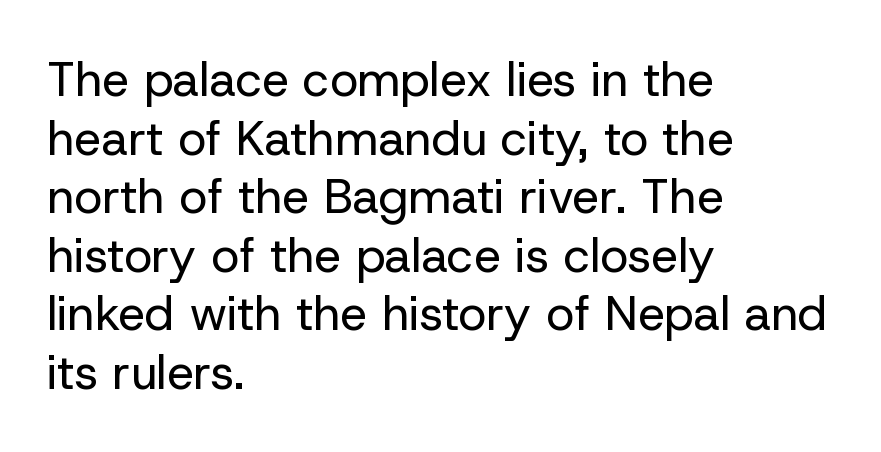
Honestly, there is no underline to notice here at all. A typesetter would call this proportional, since set widths differ per character. Each word holds together tightly as a unit, with standard inter-letter gaps. On a weight scale, this lands at 450 or below. The rag falls on the right side of this text block. Letterform terminals end flat and unadorned throughout the passage.
